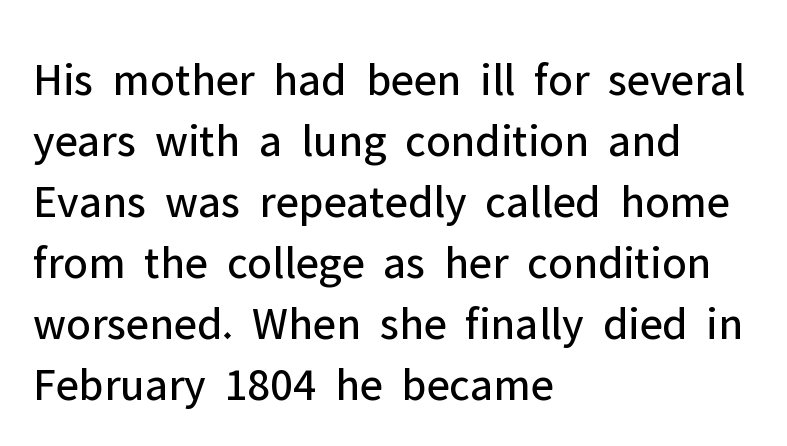
The image shows 47 px regular-weight sans-serif type, upright; set left-aligned, normal line spacing (1.3x), normal letter spacing, not underlined; low stroke contrast and a medium x-height.
